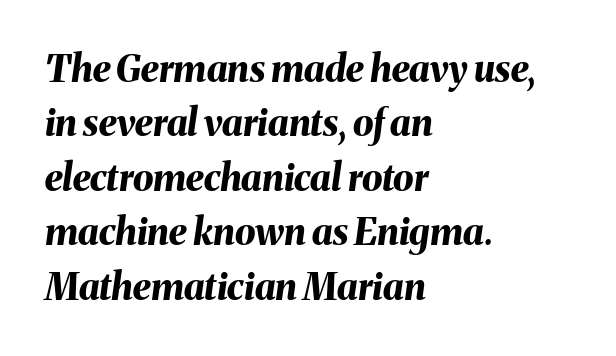
{"italic": "yes", "lean": "right", "slant_degrees": 8, "bold": "yes", "weight": "bold", "width": "normal", "stroke_contrast": "medium", "x_height": "medium", "monospaced": "no", "underline": "no", "align": "left", "line_spacing": "normal", "line_spacing_ratio": 1.47, "letter_spacing": "normal", "letter_spacing_em": 0.0, "glyph_px": 37}
